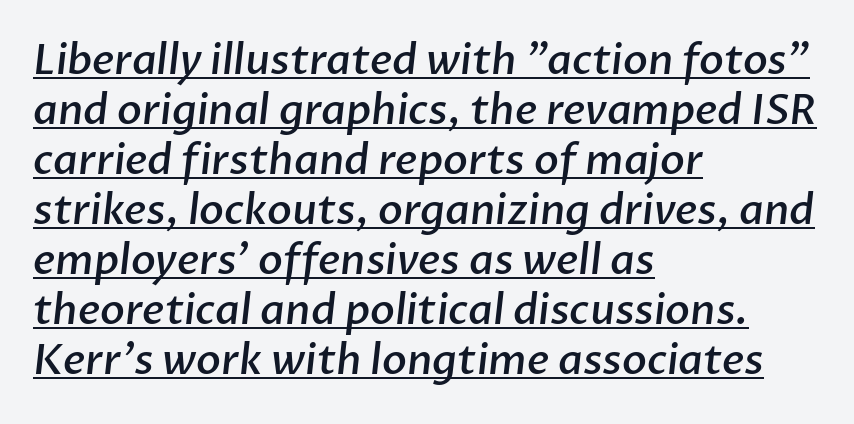
The sample's only ornament is a line tracing under the words. The ragged edge is on the right, which tells us the setting is flush left. Proportional: the letters do not fall into vertical columns. Bold? Not quite — semibold, heavier than regular but stopping short. The tracking reads as untouched default to a designer's eye.
